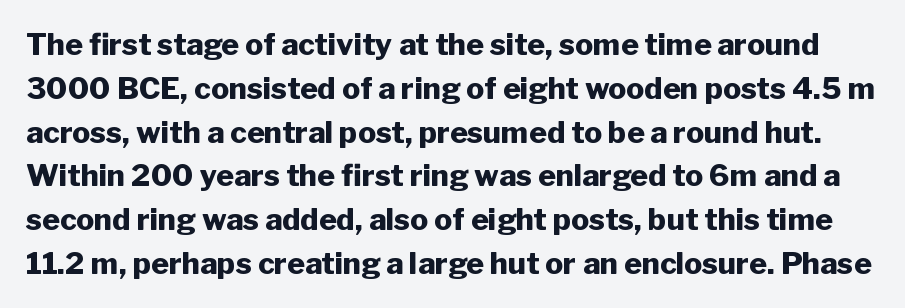
Q: Is the text bold? A: Yes.
Q: Is the text italic (slanted)? A: No, it is upright.
Q: Is the typeface a serif or a sans-serif typeface? A: Sans-serif.
Q: Is the text underlined? A: No.
Q: Is the spacing between letters normal or unusually wide? A: Normal.
Q: Is the spacing between lines tight, normal or loose? A: Normal.
Q: Width (condensed, normal, or wide)? A: Normal.
Q: Stroke contrast? A: Low.
Q: x-height? A: Medium.
Q: Monospaced? A: No.
